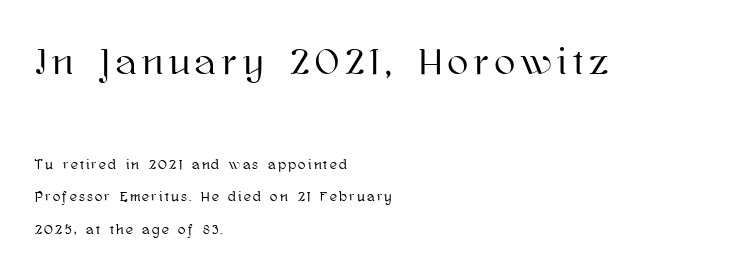
{"italic": "no", "width": "normal", "stroke_contrast": "high", "x_height": "medium", "monospaced": "no", "underline": "no", "align": "left", "line_spacing": "loose", "line_spacing_ratio": 2.32, "larger_block": "first", "size_ratio": 2.71, "glyph_px": 38}
